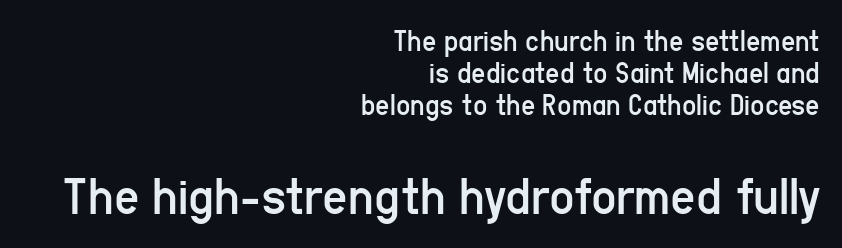
The image shows 55 px regular-weight, condensed sans-serif type, upright; set right-aligned, tight line spacing (1.03x), normal letter spacing, not underlined; the second (bottom) block is 1.77x larger; low stroke contrast and a medium x-height.
